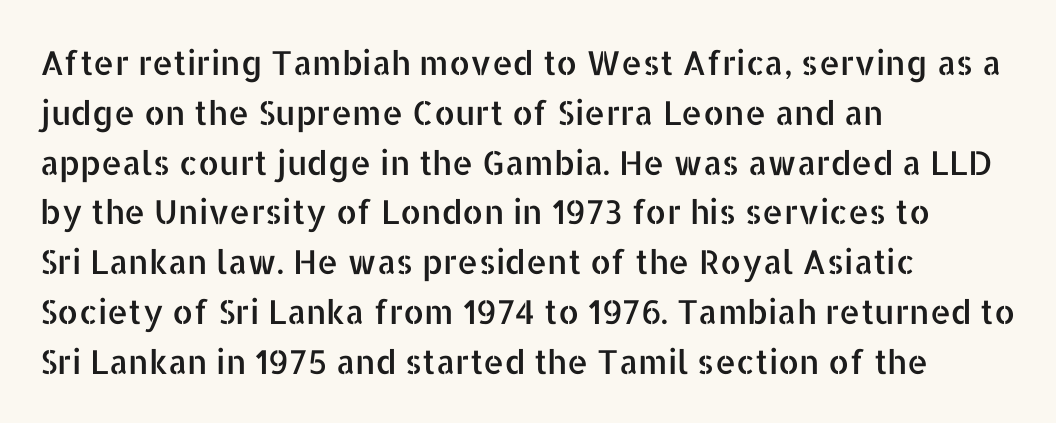
{"serif": "no", "italic": "no", "width": "normal", "stroke_contrast": "low", "x_height": "medium", "monospaced": "no", "underline": "no", "align": "left", "line_spacing": "normal", "line_spacing_ratio": 1.51, "letter_spacing": "normal", "letter_spacing_em": 0.0, "glyph_px": 33}
